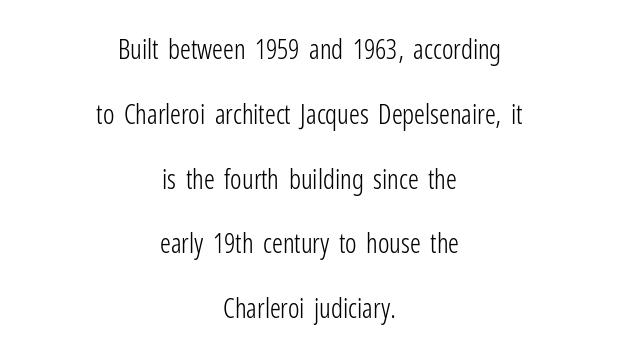
Every character sits straight up, as roman type does. Short and long lines alike share a common midpoint. The zone under the glyphs is completely vacant. This rendering leaves character spacing at its baseline value.
